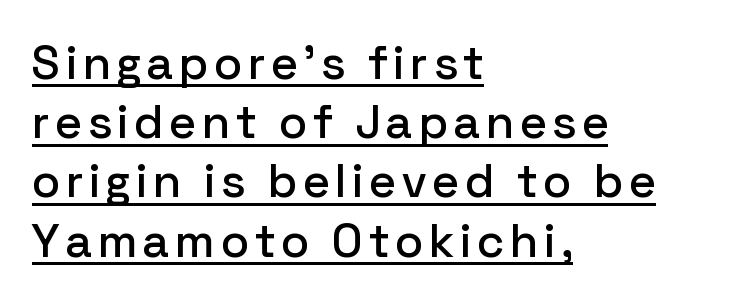
This is roman type, the default non-slanted kind. The rendered words wear a rule along their underside. In terms of leading, this rendering sits right in the middle. The paragraph has a hard left edge and a soft right edge. Font category for this specimen: sans-serif. You could not count columns in this text — the font is proportionally spaced.
